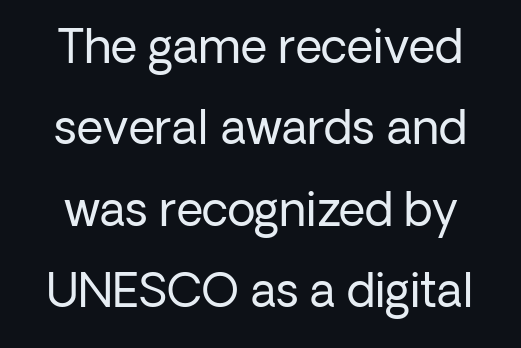
Q: Is the text bold? A: No.
Q: Is the text italic (slanted)? A: No, it is upright.
Q: Is the typeface a serif or a sans-serif typeface? A: Sans-serif.
Q: Is the text underlined? A: No.
Q: Is the spacing between letters normal or unusually wide? A: Normal.
Q: Width (condensed, normal, or wide)? A: Normal.
Q: Stroke contrast? A: Low.
Q: x-height? A: Medium.
Q: Monospaced? A: No.
